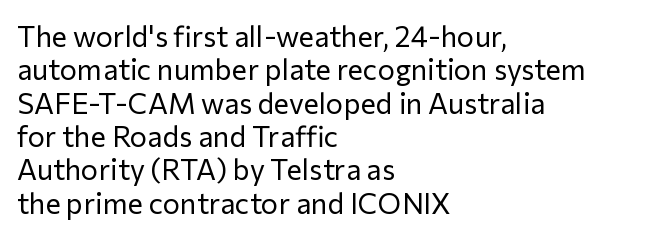
{"serif": "no", "italic": "no", "bold": "no", "weight": "regular", "width": "normal", "stroke_contrast": "low", "x_height": "medium", "monospaced": "no", "underline": "no", "align": "left", "line_spacing": "tight", "line_spacing_ratio": 1.15, "letter_spacing": "normal", "letter_spacing_em": 0.0, "glyph_px": 29}
